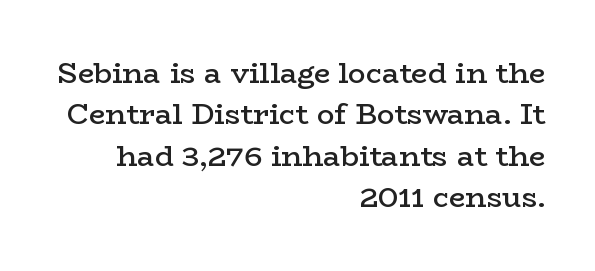
{"serif": "yes", "italic": "no", "bold": "semi", "weight": "semibold", "width": "wide", "stroke_contrast": "low", "x_height": "medium", "monospaced": "no", "underline": "no", "align": "right", "line_spacing": "normal", "line_spacing_ratio": 1.43, "letter_spacing": "normal", "letter_spacing_em": 0.0, "glyph_px": 29}
